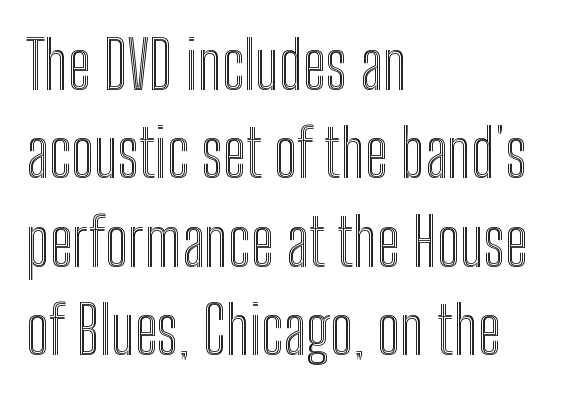
The image shows 65 px condensed type, upright; set left-aligned, normal line spacing (1.36x), normal letter spacing, not underlined; a medium x-height.
